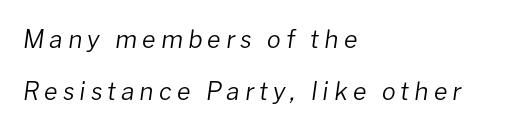
Q: Is the text bold? A: No.
Q: Is the text italic (slanted)? A: Yes, it leans right by about 8 degrees.
Q: Is the text underlined? A: No.
Q: How is the paragraph aligned? A: Left-aligned.
Q: Is the spacing between letters normal or unusually wide? A: Unusually wide.
Q: Is the spacing between lines tight, normal or loose? A: Loose.
